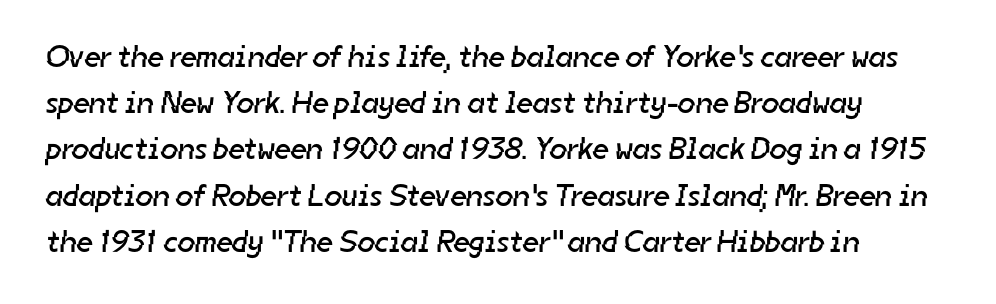
A typesetter would call this proportional, since set widths differ per character. The strokes carry an ordinary text weight at most. Just letters on the line, the space beneath them empty. The block of text has a typical density, with ordinary space between rows. The compositor pushed each line to the left boundary.
